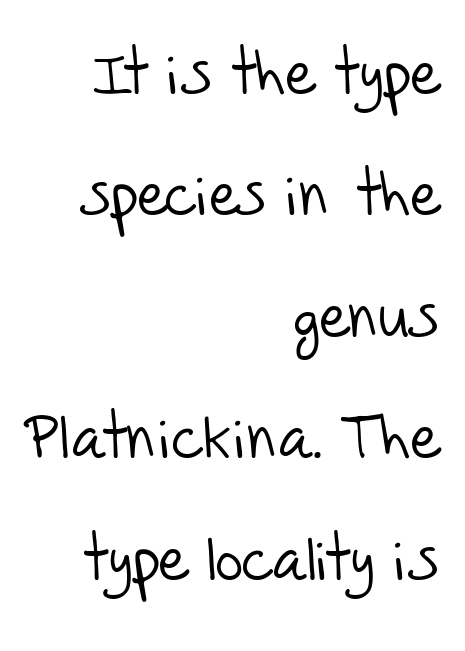
The space directly below the letters is spotless. Quick note: interline space is abundant. Stems and bowls with no extra thickness — not bold. Standard letterfit; no display-style spreading of the glyphs. This is sans-serif lettering, the kind often seen on screens and signage.
